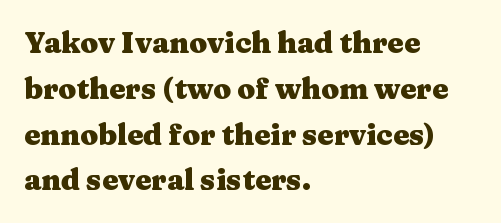
If you drew a line through each stem, it would be perfectly vertical. The glyphs are unaccompanied by any horizontal stroke below them. A normal amount of white space separates one row of letters from the next. The typesetting leans heavy: a genuine bold. What kind of face is this? One with serifs.
